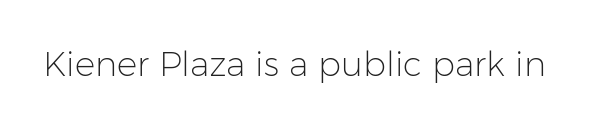
Q: Is the text bold? A: No.
Q: Is the text italic (slanted)? A: No, it is upright.
Q: Is the typeface a serif or a sans-serif typeface? A: Sans-serif.
Q: Is the text underlined? A: No.
Q: Is the spacing between letters normal or unusually wide? A: Normal.
Q: Width (condensed, normal, or wide)? A: Normal.
Q: Stroke contrast? A: Low.
Q: x-height? A: Medium.
Q: Monospaced? A: No.
